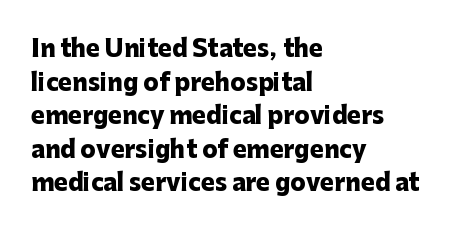
Each line starts at the same left margin while the right side varies. One glance says typical: line gaps are just what's usual. Nope, not italic — everything's standing straight. Plenty of ink on the page — the face is bold.
